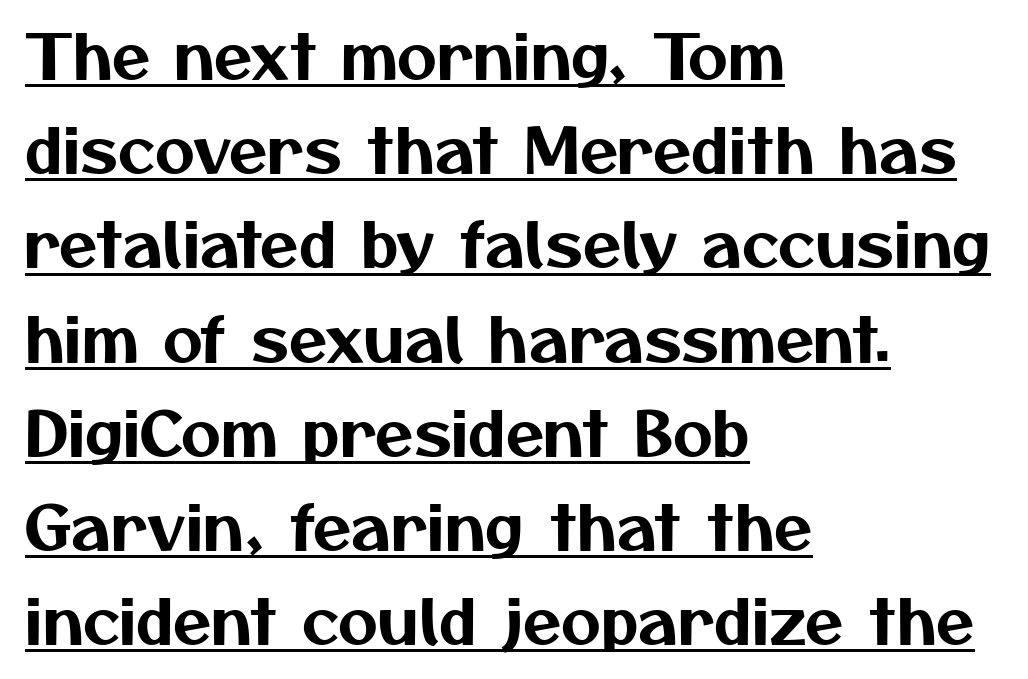
The image shows 62 px sans-serif type; set left-aligned, normal line spacing (1.52x), normal letter spacing, underlined; medium stroke contrast and a medium x-height.
